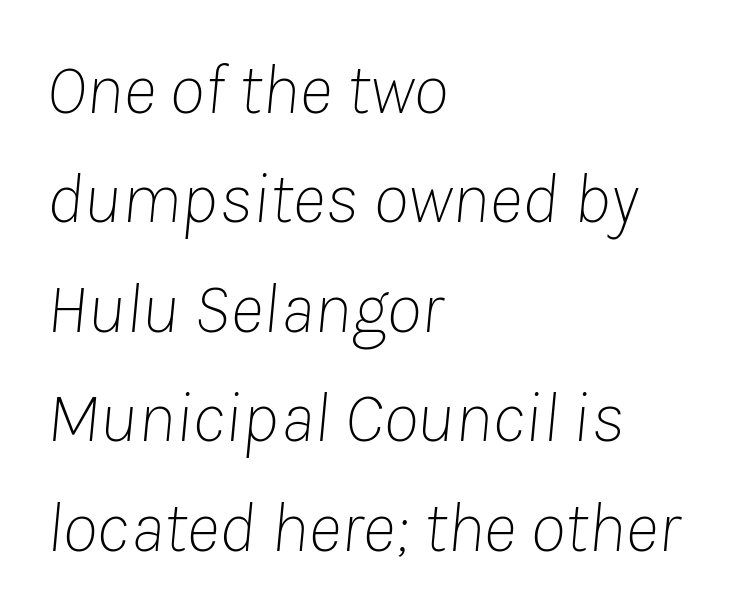
The image shows 72 px thin type, italic (leaning right); set left-aligned, normal line spacing (1.52x), normal letter spacing, not underlined; low stroke contrast and a medium x-height.
